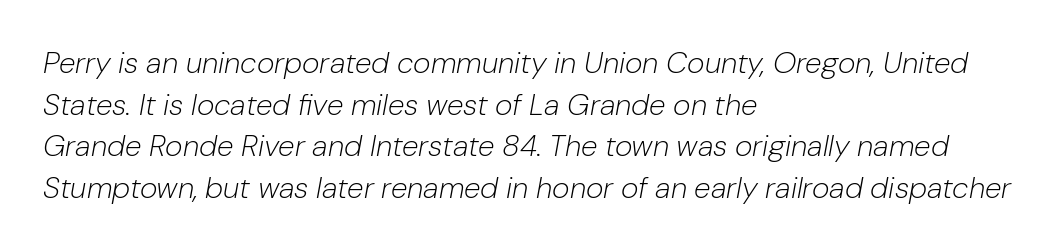
{"italic": "yes", "lean": "right", "slant_degrees": 10, "bold": "no", "weight": "light", "width": "normal", "stroke_contrast": "low", "x_height": "medium", "monospaced": "no", "underline": "no", "align": "left", "line_spacing": "normal", "line_spacing_ratio": 1.39, "letter_spacing": "normal", "letter_spacing_em": 0.0, "glyph_px": 30}
